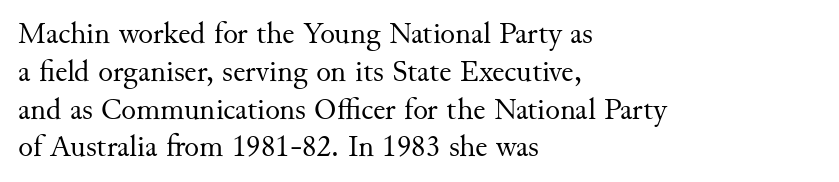
The image shows 31 px regular-weight serif type, upright; set left-aligned, line spacing 1.22x, normal letter spacing, not underlined; medium stroke contrast and a small x-height.
